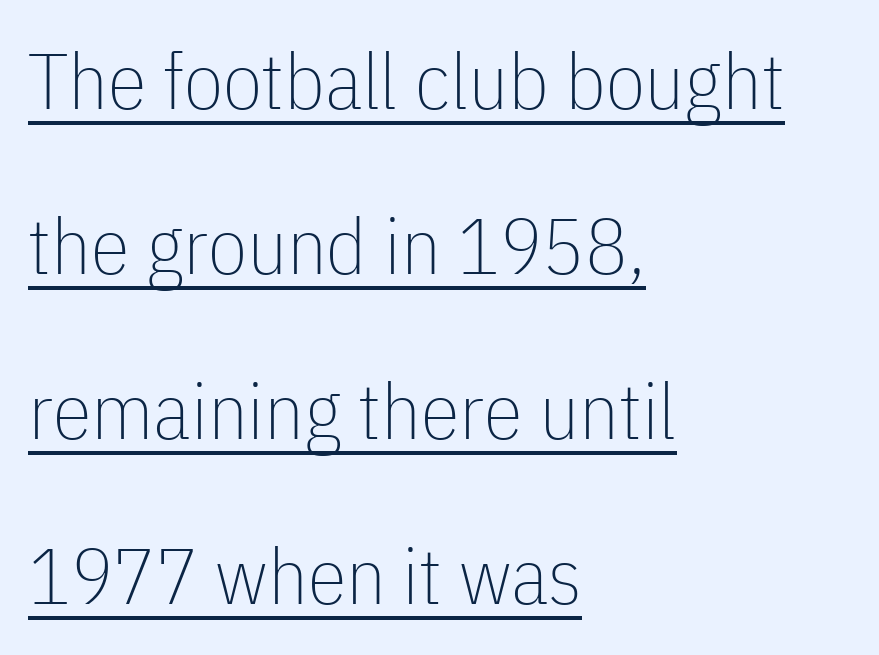
A typesetter would call this proportional, since set widths differ per character. No feet cap the strokes, marking this as sans-serif type. Is the letter spacing exaggerated? No — it looks like the ordinary default. The designer dialed line spacing up above the default.
